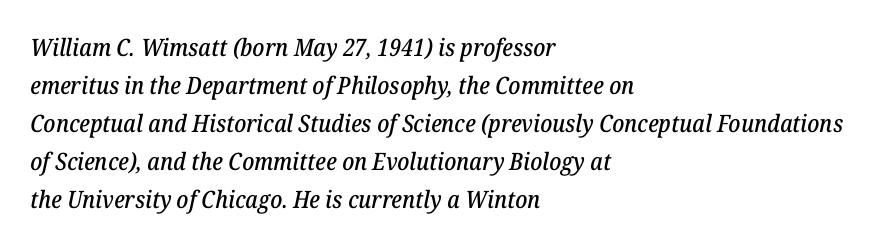
Posture: slanted. Has an underline been added? It has not. The type is set solid horizontally, with unmodified tracking. Line starts are locked; line ends wander. The space between consecutive lines is moderate.
